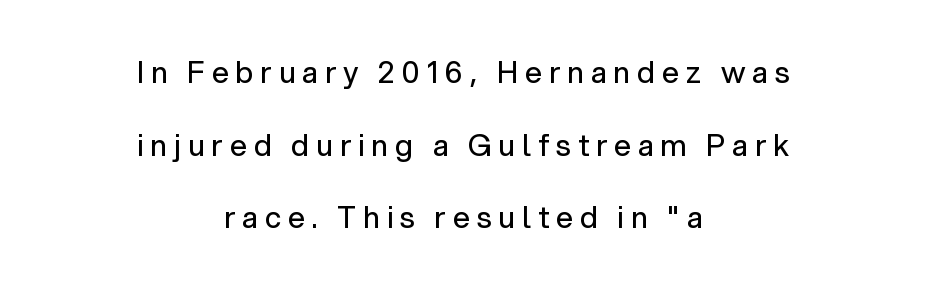
The image shows 30 px regular-weight sans-serif type, upright; set centered, loose line spacing (2.42x), unusually wide letter spacing (+0.23 em), not underlined; low stroke contrast and a medium x-height.
